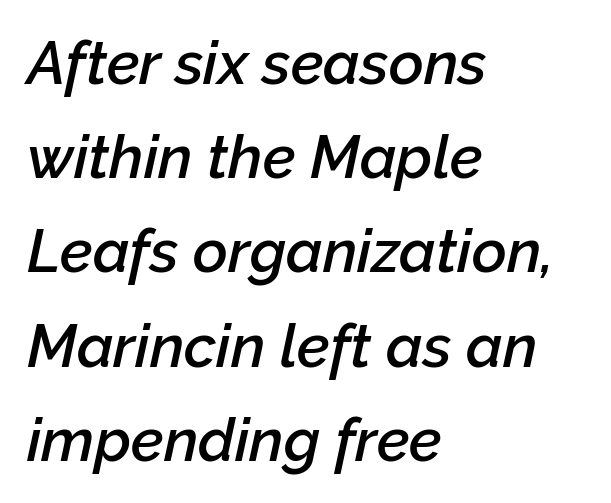
The image shows 60 px semibold type, italic (leaning right); set left-aligned, normal line spacing (1.57x), normal letter spacing, not underlined; low stroke contrast and a medium x-height.
